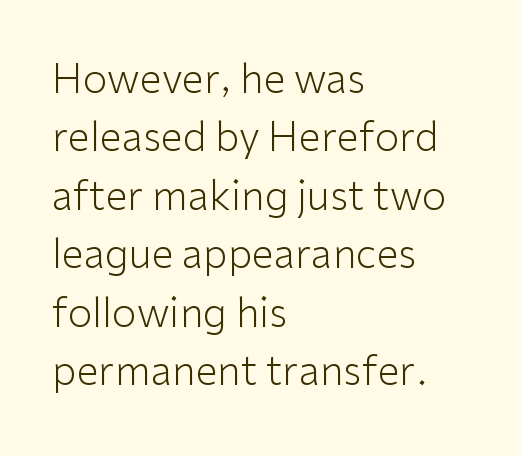
{"serif": "no", "italic": "no", "bold": "no", "weight": "light", "width": "normal", "stroke_contrast": "low", "x_height": "medium", "monospaced": "no", "underline": "no", "align": "left", "line_spacing": "normal", "line_spacing_ratio": 1.46, "letter_spacing": "normal", "letter_spacing_em": 0.0, "glyph_px": 40}
